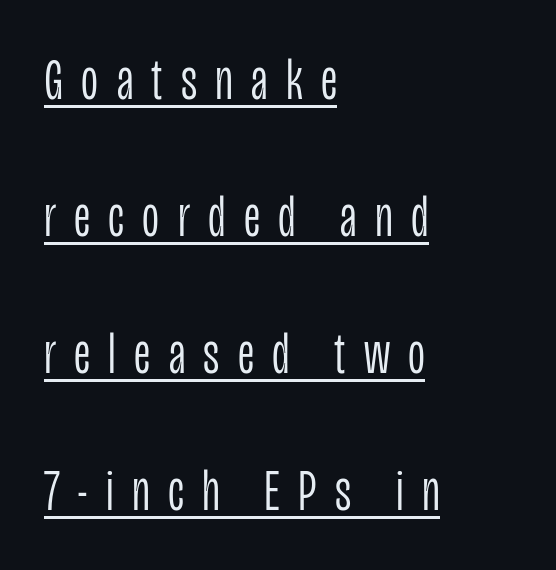
{"serif": "no", "italic": "no", "bold": "no", "weight": "light", "width": "condensed", "stroke_contrast": "low", "x_height": "large", "monospaced": "no", "underline": "yes", "align": "left", "line_spacing": "loose", "line_spacing_ratio": 2.32, "letter_spacing": "wide", "letter_spacing_em": 0.31, "glyph_px": 59}
